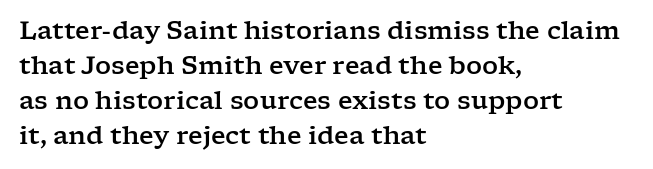
{"italic": "no", "underline": "no", "align": "left", "line_spacing": "normal", "line_spacing_ratio": 1.4, "letter_spacing": "normal", "letter_spacing_em": 0.0, "glyph_px": 25}
